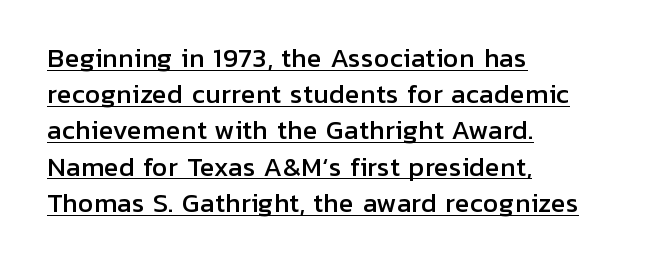
Q: Is the text italic (slanted)? A: No, it is upright.
Q: Is the text underlined? A: Yes.
Q: How is the paragraph aligned? A: Left-aligned.
Q: Is the spacing between letters normal or unusually wide? A: Normal.
Q: Is the spacing between lines tight, normal or loose? A: Normal.
